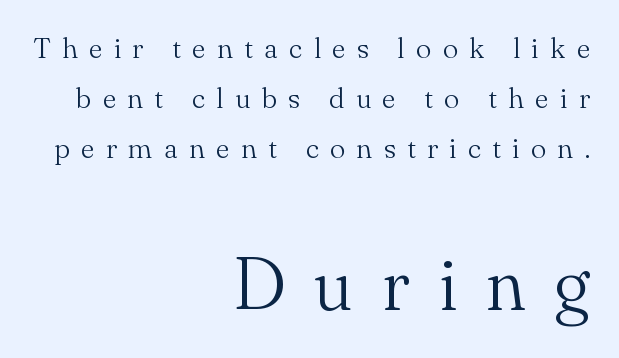
{"serif": "yes", "italic": "no", "bold": "no", "weight": "light", "width": "normal", "stroke_contrast": "medium", "x_height": "small", "monospaced": "no", "underline": "no", "align": "right", "line_spacing_ratio": 1.72, "letter_spacing": "wide", "letter_spacing_em": 0.39, "larger_block": "second", "size_ratio": 2.52, "glyph_px": 73}
